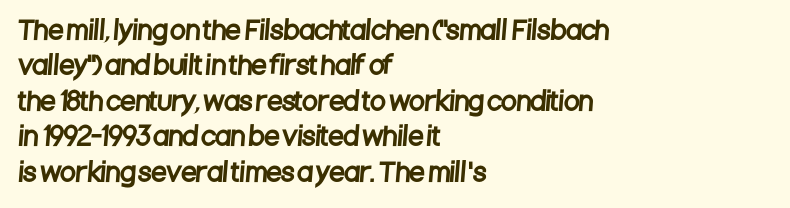
The image shows 25 px text type; set left-aligned, normal line spacing (1.42x), normal letter spacing, not underlined.
